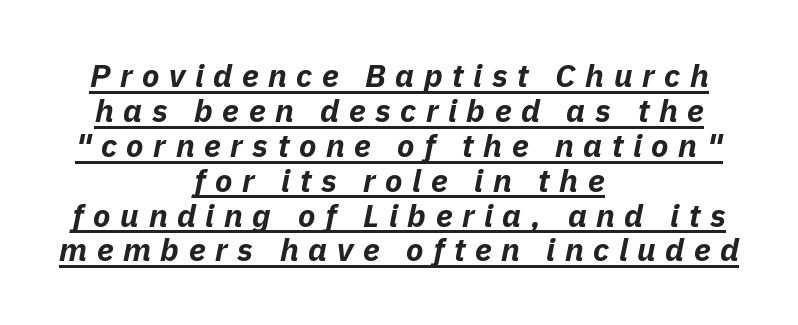
{"italic": "yes", "lean": "right", "slant_degrees": 11, "bold": "yes", "weight": "bold", "width": "normal", "stroke_contrast": "low", "x_height": "medium", "monospaced": "no", "underline": "yes", "align": "center", "line_spacing": "tight", "line_spacing_ratio": 1.09, "letter_spacing": "wide", "letter_spacing_em": 0.3, "glyph_px": 32}
